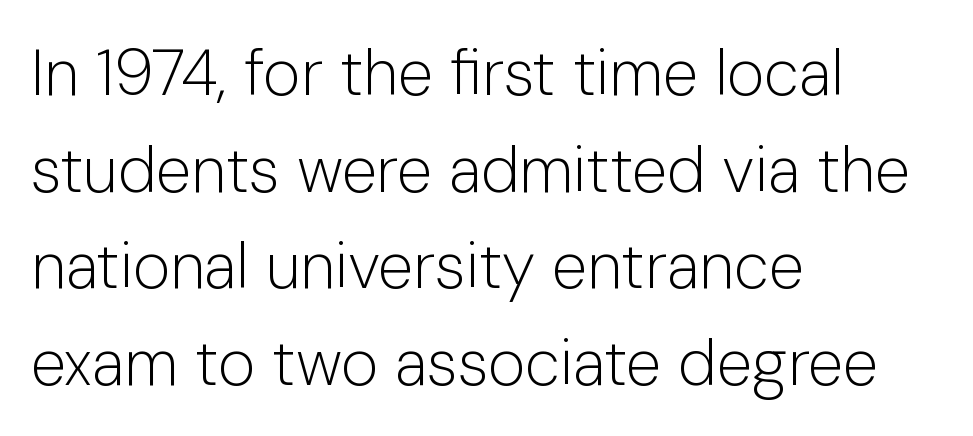
The weight tops out at a normal text grade. Anything drawn beneath the words? Only blank space. Short note: letters normally spaced. The letters advance in unequal steps, a hallmark of proportional type.
